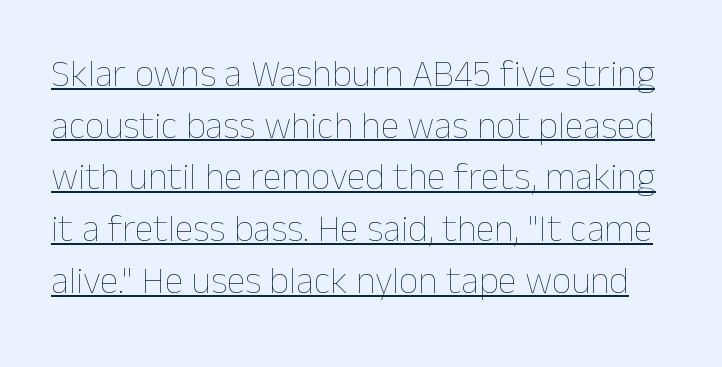
Notice how the stems are strictly vertical — no italics here. No chunkiness to these letters — they're not bold. These characters rest on top of a visible drawn line. Caption: standard tracking, unaltered. The rendering uses natural spacing where letterforms have individual widths.
